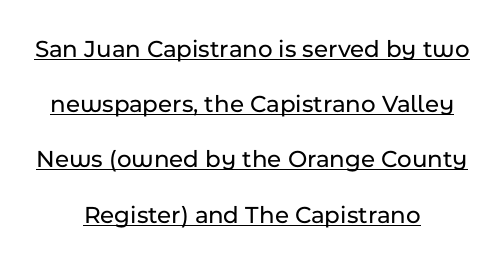
{"italic": "no", "underline": "yes", "align": "center", "line_spacing": "loose", "line_spacing_ratio": 2.21, "letter_spacing": "normal", "letter_spacing_em": 0.0, "glyph_px": 25}
